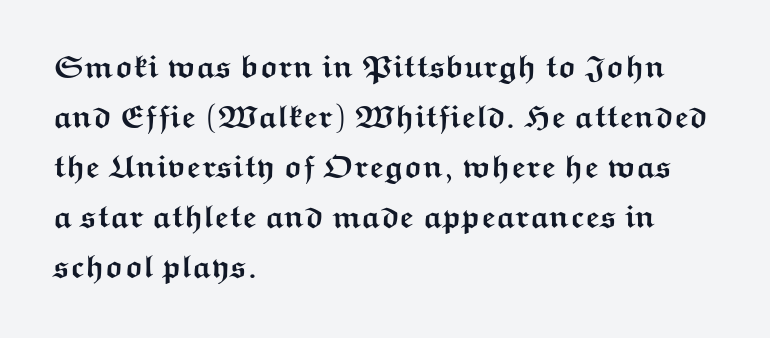
{"serif": "no", "italic": "no", "bold": "yes", "weight": "semibold", "width": "wide", "stroke_contrast": "medium", "x_height": "medium", "monospaced": "no", "underline": "no", "align": "left", "line_spacing": "normal", "line_spacing_ratio": 1.56, "letter_spacing": "normal", "letter_spacing_em": 0.0, "glyph_px": 32}
